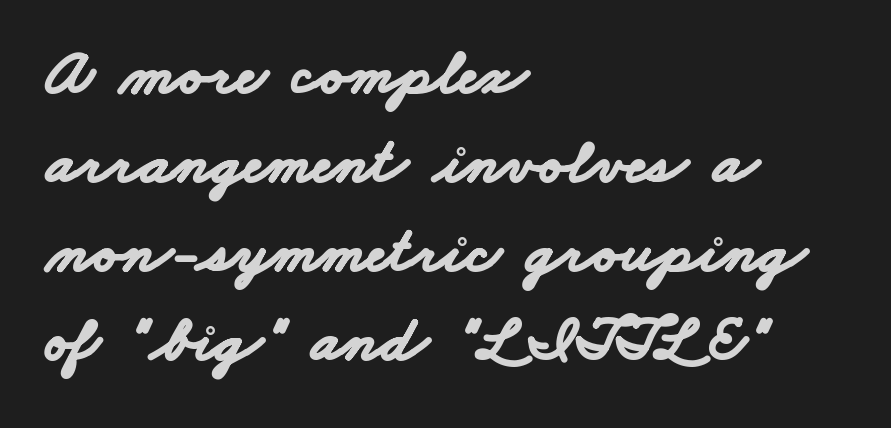
The image shows 65 px bold, wide sans-serif type; set left-aligned, normal line spacing (1.37x), normal letter spacing, not underlined; low stroke contrast and a small x-height.
